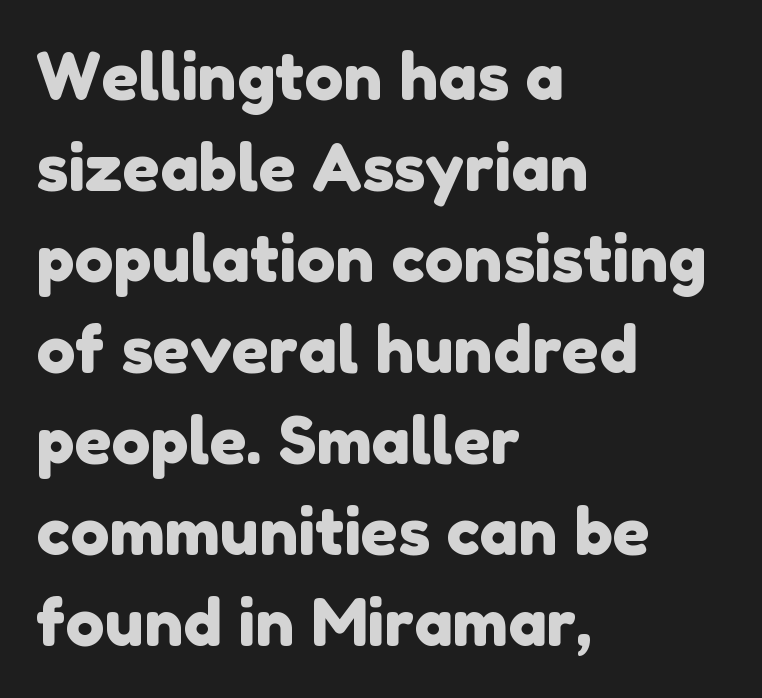
Clear beneath every line of the passage. Students, note that the glyphs here touch the page at normal intervals. Looks like regular typesetting: each glyph gets only the width it needs. Notice how the passage keeps a crisp vertical edge on the left only. Interline gaps are of average width in this sample.
